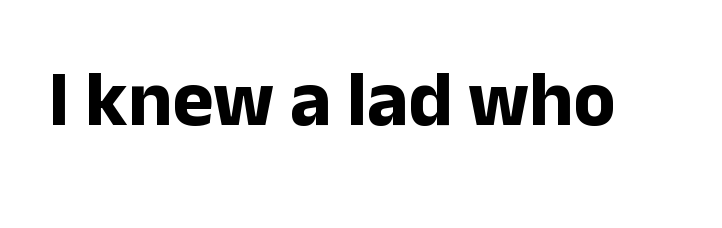
{"serif": "no", "italic": "no", "bold": "yes", "weight": "bold", "width": "normal", "stroke_contrast": "low", "x_height": "medium", "monospaced": "no", "underline": "no", "letter_spacing": "normal", "letter_spacing_em": 0.0, "glyph_px": 78}
